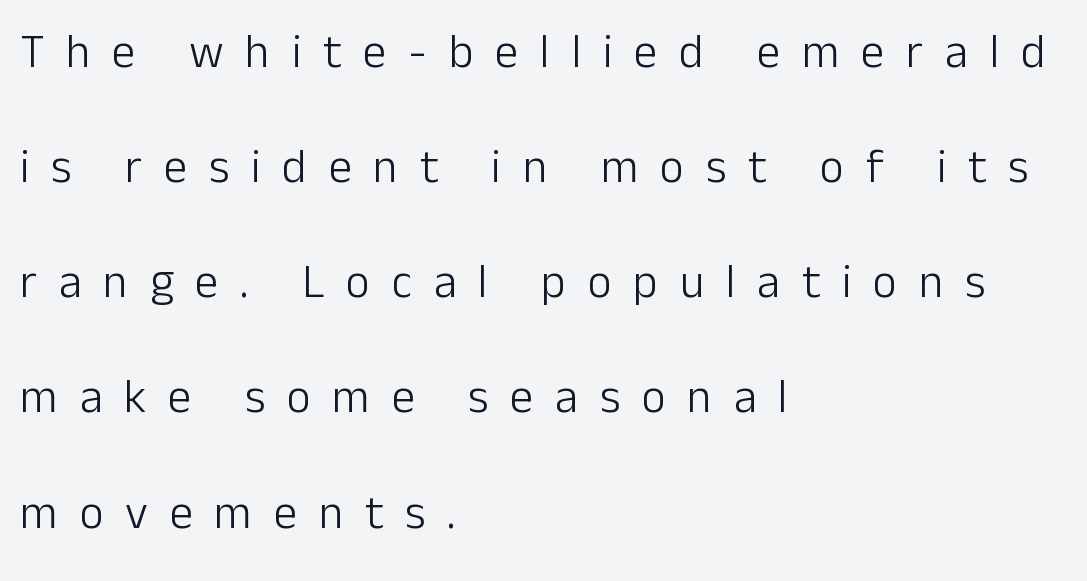
The weight would be labelled regular, book, light, or lighter still. A sans-serif font was chosen for this passage. Just letters on the line, the space beneath them empty. Posture: vertical.
